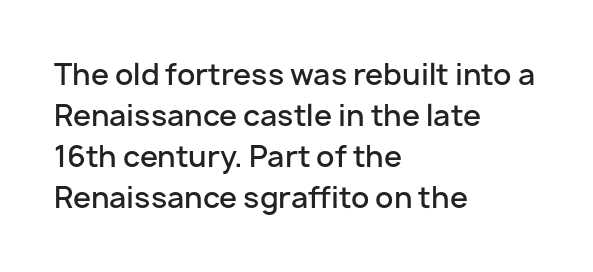
Q: Is the text bold? A: Semi-bold.
Q: Is the text italic (slanted)? A: No, it is upright.
Q: Is the typeface a serif or a sans-serif typeface? A: Sans-serif.
Q: Is the text underlined? A: No.
Q: How is the paragraph aligned? A: Left-aligned.
Q: Is the spacing between letters normal or unusually wide? A: Normal.
Q: Is the spacing between lines tight, normal or loose? A: Normal.
Q: Width (condensed, normal, or wide)? A: Normal.
Q: Stroke contrast? A: Low.
Q: x-height? A: Medium.
Q: Monospaced? A: No.
